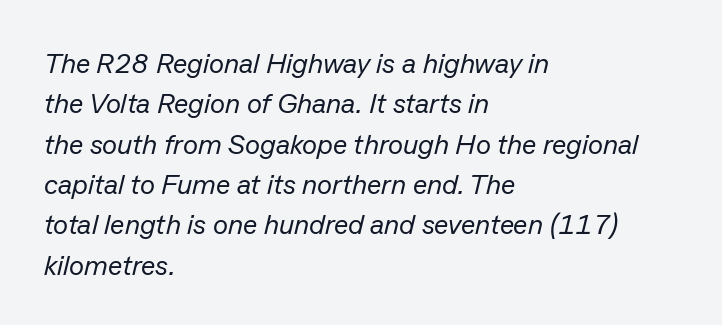
Q: Is the text bold? A: No.
Q: Is the text italic (slanted)? A: Yes, it leans right by about 13 degrees.
Q: Is the text underlined? A: No.
Q: How is the paragraph aligned? A: Left-aligned.
Q: Is the spacing between letters normal or unusually wide? A: Normal.
Q: Is the spacing between lines tight, normal or loose? A: Normal.
Q: Width (condensed, normal, or wide)? A: Normal.
Q: Stroke contrast? A: Low.
Q: x-height? A: Medium.
Q: Monospaced? A: No.
